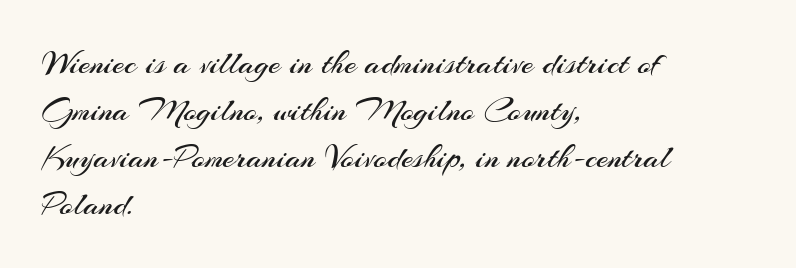
{"serif": "no", "bold": "no", "weight": "regular", "width": "normal", "stroke_contrast": "medium", "x_height": "small", "monospaced": "no", "underline": "no", "align": "left", "line_spacing": "normal", "line_spacing_ratio": 1.38, "letter_spacing": "normal", "letter_spacing_em": 0.0, "glyph_px": 34}
